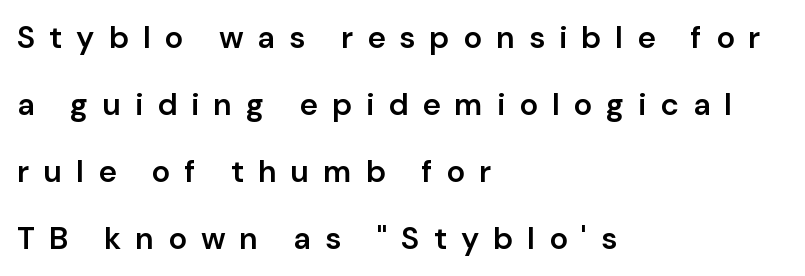
Successive baselines arrive slowly, with a big drop between each. The specimen reads as upright at a glance. Compared with a centered layout, this one pins lines to the left instead. What stands out about the letter spacing? Its width — letters are far apart.
